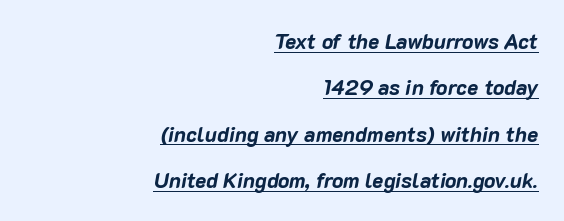
{"italic": "yes", "lean": "right", "slant_degrees": 10, "bold": "yes", "underline": "yes", "align": "right", "line_spacing": "loose", "line_spacing_ratio": 2.21, "letter_spacing": "normal", "letter_spacing_em": 0.0, "glyph_px": 21}
